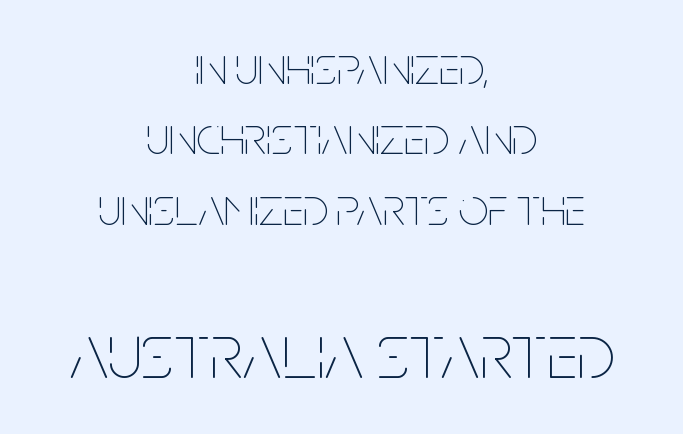
Q: Is the text bold? A: No.
Q: Is the text italic (slanted)? A: No, it is upright.
Q: Is the text underlined? A: No.
Q: How is the paragraph aligned? A: Centered.
Q: Is the spacing between letters normal or unusually wide? A: Normal.
Q: Is the spacing between lines tight, normal or loose? A: Normal.
Q: Which block of text is set in a larger size, the first (top) or the second (bottom)? A: The second (bottom) one.
Q: Width (condensed, normal, or wide)? A: Condensed.
Q: Stroke contrast? A: Low.
Q: x-height? A: Large.
Q: Monospaced? A: No.
